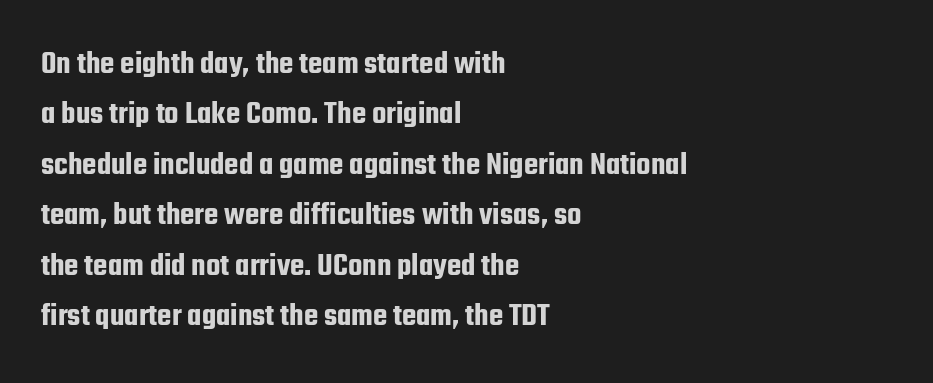
{"serif": "no", "italic": "no", "width": "condensed", "stroke_contrast": "low", "x_height": "medium", "monospaced": "no", "underline": "no", "align": "left", "line_spacing": "normal", "line_spacing_ratio": 1.53, "letter_spacing": "normal", "letter_spacing_em": 0.0, "glyph_px": 33}
